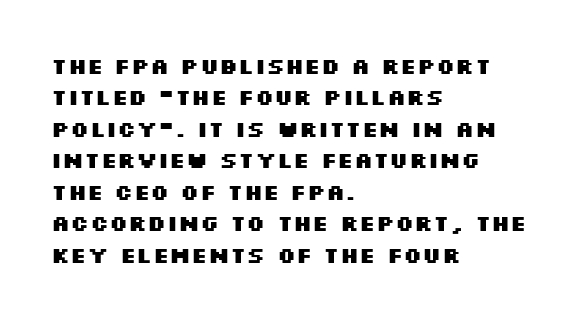
Q: Is the text bold? A: Yes.
Q: Is the text italic (slanted)? A: No, it is upright.
Q: Is the text underlined? A: No.
Q: How is the paragraph aligned? A: Left-aligned.
Q: Is the spacing between letters normal or unusually wide? A: Normal.
Q: Is the spacing between lines tight, normal or loose? A: Normal.
